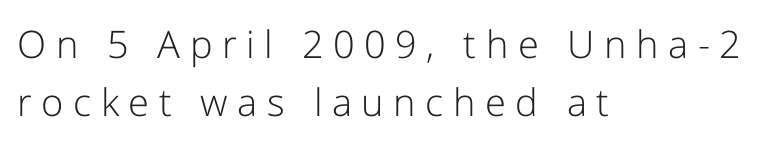
The image shows 38 px light sans-serif type, upright; set left-aligned, normal line spacing (1.53x), unusually wide letter spacing (+0.25 em), not underlined; low stroke contrast and a medium x-height.
